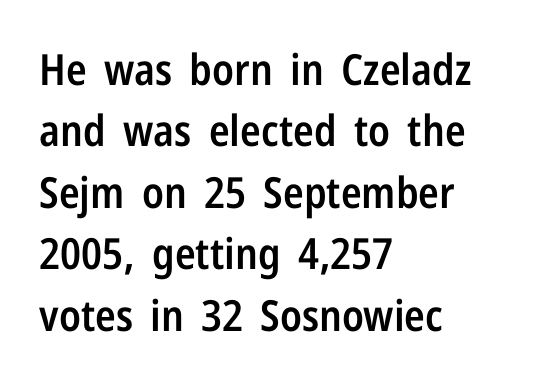
Regular leading. Character widths vary here, with narrow letters taking less room than wide ones. Typesetter's note: demi weight, one step under bold. One-word summary of the alignment: left.
